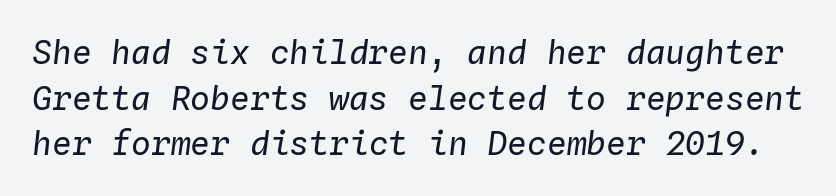
Short note: letters normally spaced. When letters slant like this, we call the style italic. Do the characters align in a grid? Yes, the font is monospaced. Does the leading feel generous? No, just average. The face looks like a standard text weight, possibly lighter. Each row of text sits above clean, open space.
